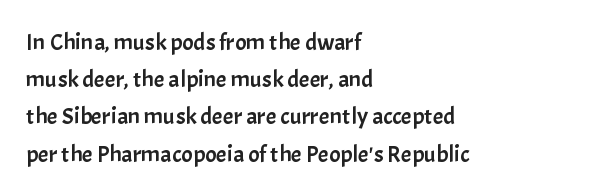
The image shows 24 px text type, upright; set left-aligned, normal line spacing (1.55x), normal letter spacing, not underlined.
